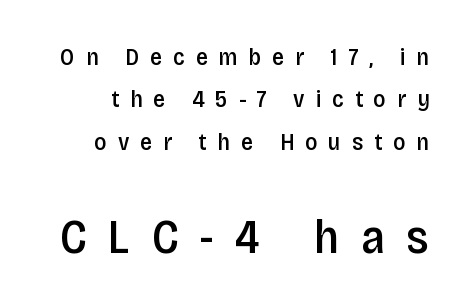
{"serif": "no", "italic": "no", "bold": "semi", "weight": "semibold", "width": "condensed", "stroke_contrast": "low", "x_height": "large", "monospaced": "no", "underline": "no", "line_spacing_ratio": 1.77, "letter_spacing": "wide", "letter_spacing_em": 0.45, "larger_block": "second", "size_ratio": 2.0, "glyph_px": 48}
